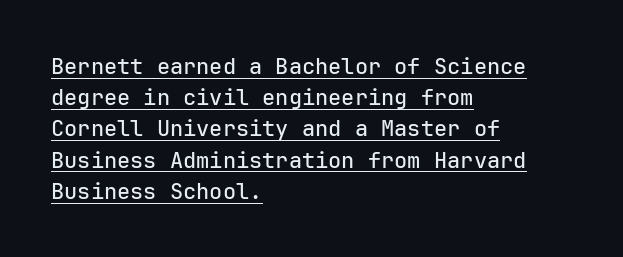
Line spacing here is normal. The glyphs are accompanied by a horizontal stroke just below them. Italic: no, the glyphs are upright roman. The rendering anchors every line to the left-hand side. Characters follow at the spacing the type designer built in.
